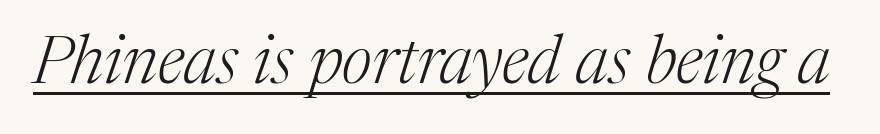
Heaviness? Minimal to ordinary, like unemphasized prose. The face used here is proportionally spaced, like ordinary book or web type. Serifs: yes, visible at the terminals of the letterforms. The rendering applies a slant to the glyphs.
